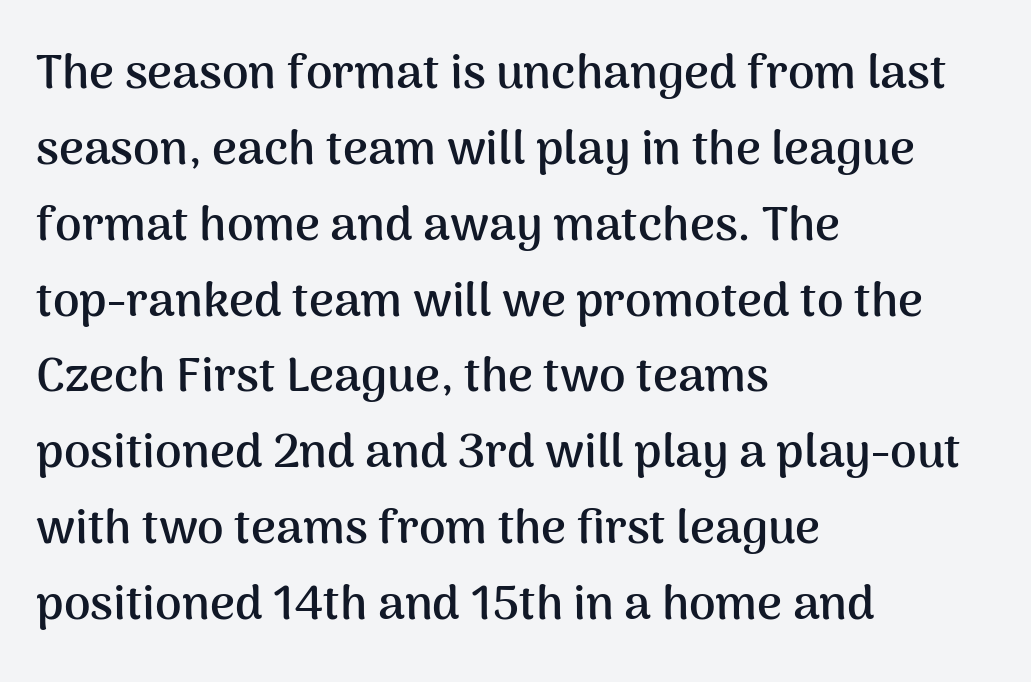
{"serif": "no", "italic": "no", "bold": "yes", "weight": "semibold", "width": "normal", "stroke_contrast": "medium", "x_height": "medium", "monospaced": "no", "underline": "no", "align": "left", "line_spacing": "normal", "line_spacing_ratio": 1.58, "letter_spacing": "normal", "letter_spacing_em": 0.0, "glyph_px": 48}
